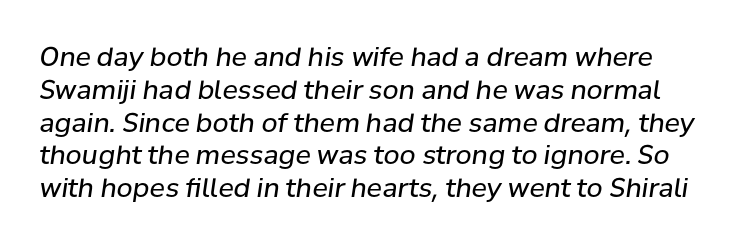
{"italic": "yes", "lean": "right", "slant_degrees": 8, "bold": "no", "underline": "no", "line_spacing": "normal", "line_spacing_ratio": 1.26, "letter_spacing": "normal", "letter_spacing_em": 0.0, "glyph_px": 26}
